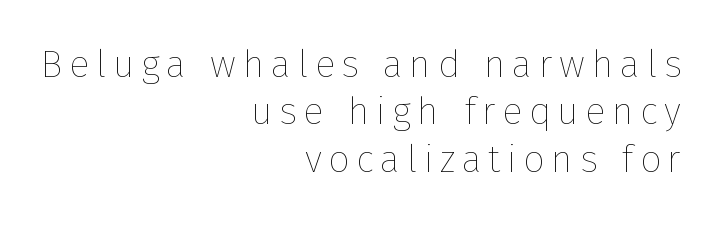
No letter is thick-stroked: the sample isn't bold. Has an underline been added? It has not. The face used here is proportionally spaced, like ordinary book or web type. Which margin do the lines hug? The right one — the left edge is uneven.
